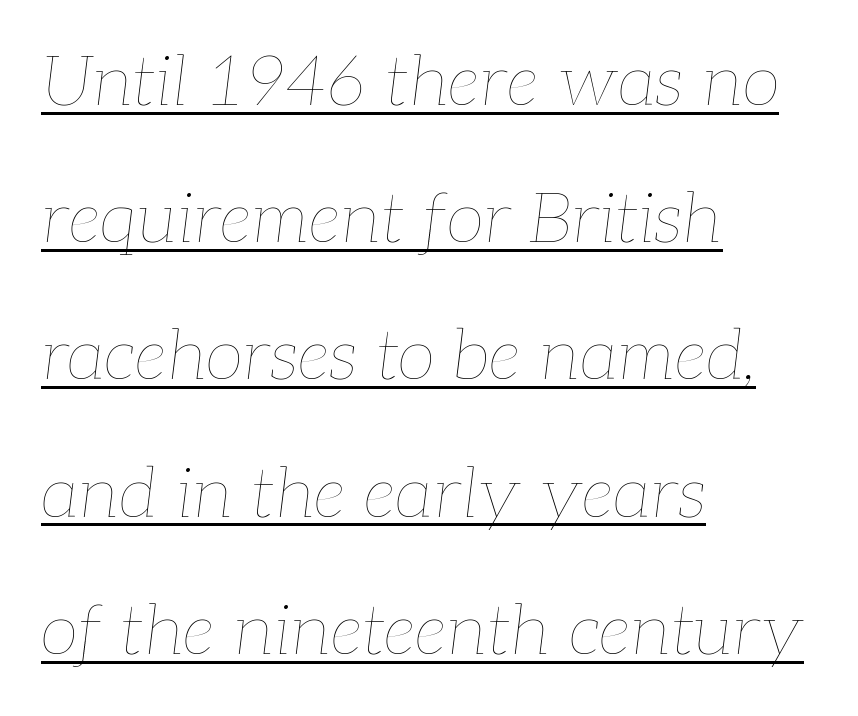
The cut favours lightness, reaching ordinary text weight at its darkest. Decoration check: the copy is underlined. In CSS terms this would be text-align: left. In terms of posture, this sample is oblique. Compared with typical paragraphs, the rows here are farther apart. Is the letter spacing exaggerated? No — it looks like the ordinary default.
